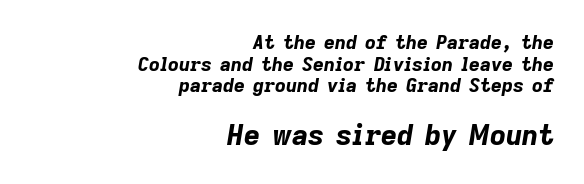
The image shows 28 px bold type, italic (leaning right); set right-aligned, tight line spacing (1.14x), normal letter spacing, not underlined; the second (bottom) block is 1.47x larger; low stroke contrast and a medium x-height.
